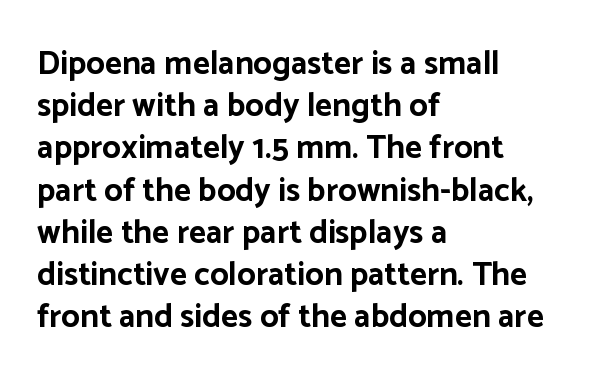
The characters look thick and weighty, a clear bold. The face used here is proportionally spaced, like ordinary book or web type. Posture: straight, roman, zero tilt. Observe the absence of serifs on each vertical stroke in this sample.
